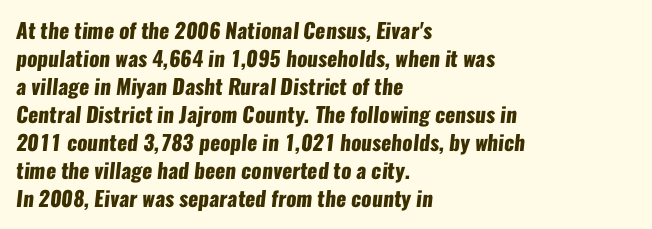
Q: Is the text bold? A: Yes.
Q: Is the text underlined? A: No.
Q: How is the paragraph aligned? A: Left-aligned.
Q: Is the spacing between letters normal or unusually wide? A: Normal.
Q: Is the spacing between lines tight, normal or loose? A: Normal.
